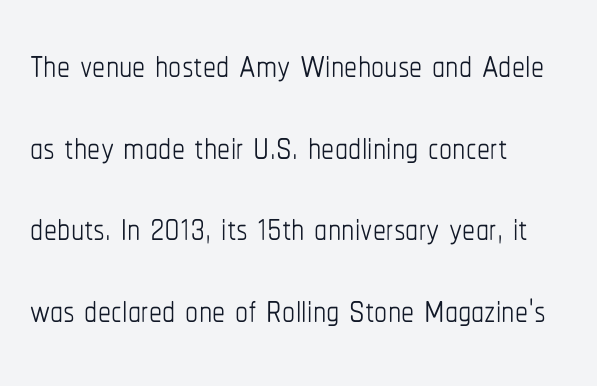
Q: Is the text bold? A: No.
Q: Is the text italic (slanted)? A: No, it is upright.
Q: Is the text underlined? A: No.
Q: How is the paragraph aligned? A: Left-aligned.
Q: Is the spacing between letters normal or unusually wide? A: Normal.
Q: Is the spacing between lines tight, normal or loose? A: Normal.
Q: Width (condensed, normal, or wide)? A: Condensed.
Q: Stroke contrast? A: Low.
Q: x-height? A: Medium.
Q: Monospaced? A: No.
